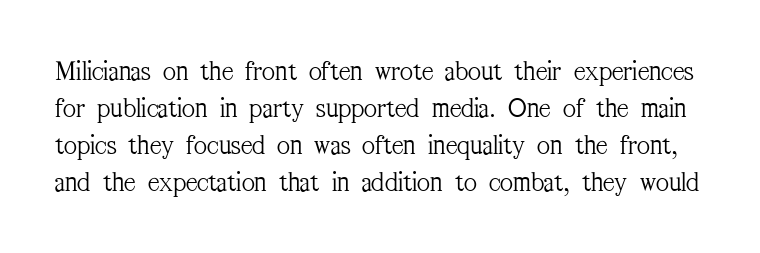
{"serif": "yes", "italic": "no", "bold": "no", "weight": "light", "width": "condensed", "stroke_contrast": "medium", "x_height": "medium", "monospaced": "no", "underline": "no", "line_spacing": "normal", "line_spacing_ratio": 1.32, "letter_spacing": "normal", "letter_spacing_em": 0.0, "glyph_px": 28}
